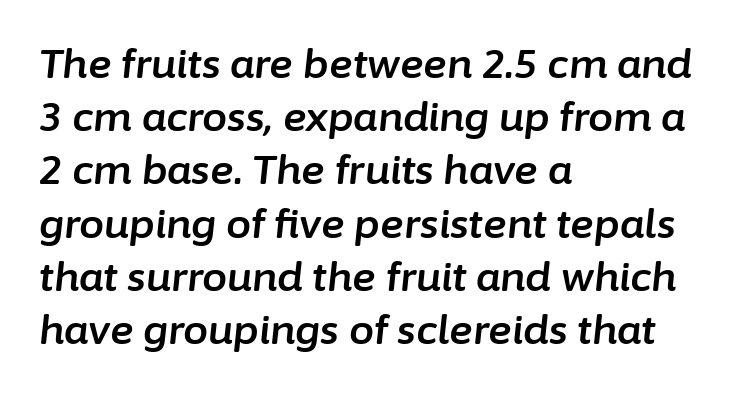
{"italic": "yes", "lean": "right", "slant_degrees": 6, "width": "normal", "stroke_contrast": "low", "x_height": "medium", "monospaced": "no", "underline": "no", "align": "left", "line_spacing": "normal", "line_spacing_ratio": 1.33, "letter_spacing": "normal", "letter_spacing_em": 0.0, "glyph_px": 40}
